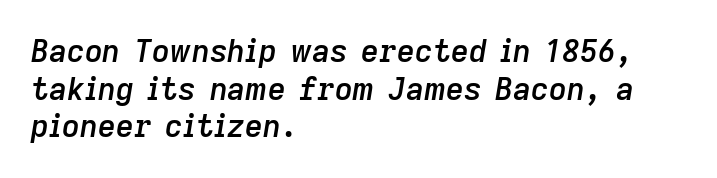
{"italic": "yes", "lean": "right", "slant_degrees": 9, "bold": "semi", "weight": "semibold", "width": "normal", "stroke_contrast": "low", "x_height": "medium", "monospaced": "no", "underline": "no", "align": "left", "line_spacing_ratio": 1.21, "letter_spacing": "normal", "letter_spacing_em": 0.0, "glyph_px": 31}
